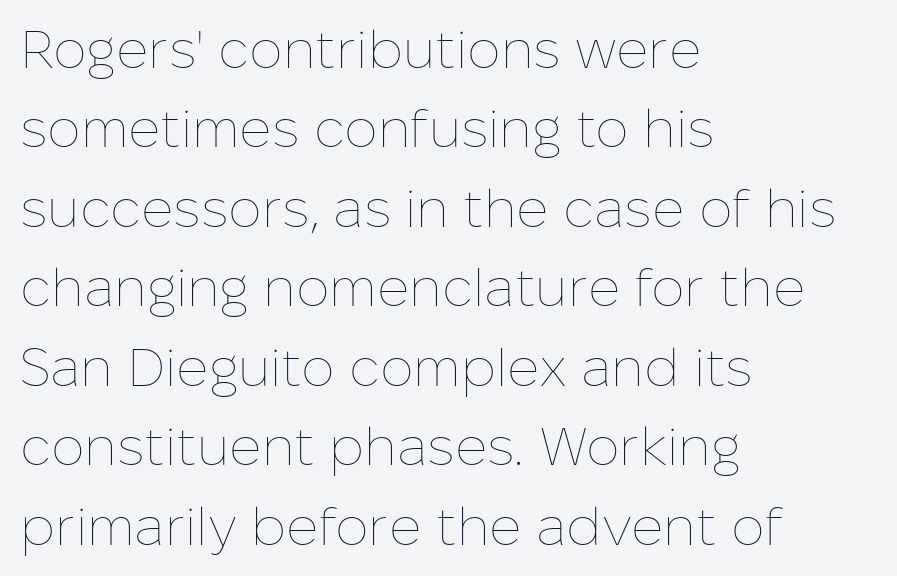
Q: Is the text bold? A: No.
Q: Is the text italic (slanted)? A: No, it is upright.
Q: Is the text underlined? A: No.
Q: How is the paragraph aligned? A: Left-aligned.
Q: Is the spacing between letters normal or unusually wide? A: Normal.
Q: Is the spacing between lines tight, normal or loose? A: Normal.
Q: Width (condensed, normal, or wide)? A: Normal.
Q: Stroke contrast? A: Low.
Q: x-height? A: Medium.
Q: Monospaced? A: No.
